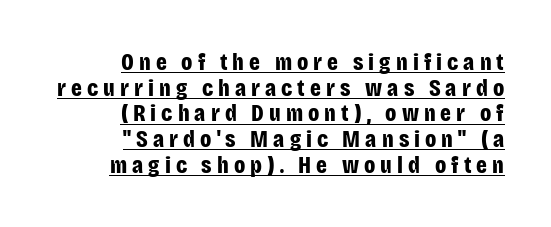
The image shows 24 px bold type, upright; set right-aligned, tight line spacing (1.07x), unusually wide letter spacing (+0.21 em), underlined.
